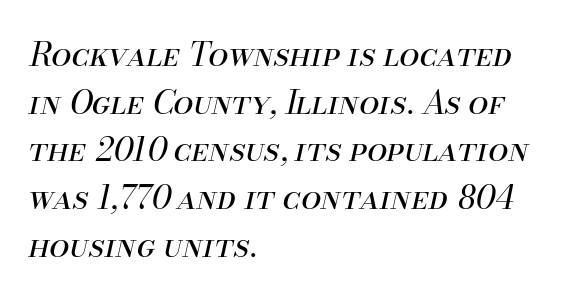
This block has exactly the height ordinary leading produces. Left-aligned paragraph, ragged on the right. Observe the ordinary spacing: letters are neighbours, not strangers. The passage shown is typed in a proportional face where columns would drift. An italicized treatment has been applied to the whole sample. The face looks like a standard text weight, possibly lighter.
